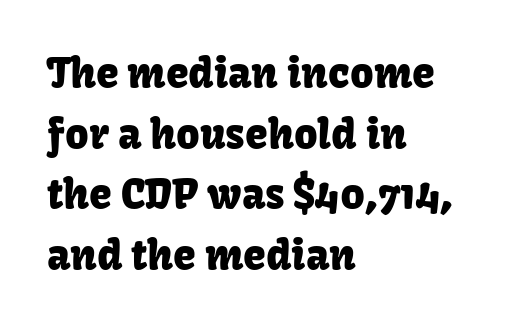
Q: Is the text italic (slanted)? A: No, it is upright.
Q: Is the typeface a serif or a sans-serif typeface? A: Sans-serif.
Q: Is the text underlined? A: No.
Q: How is the paragraph aligned? A: Left-aligned.
Q: Is the spacing between letters normal or unusually wide? A: Normal.
Q: Is the spacing between lines tight, normal or loose? A: Normal.
Q: Width (condensed, normal, or wide)? A: Normal.
Q: Stroke contrast? A: Low.
Q: x-height? A: Medium.
Q: Monospaced? A: No.
